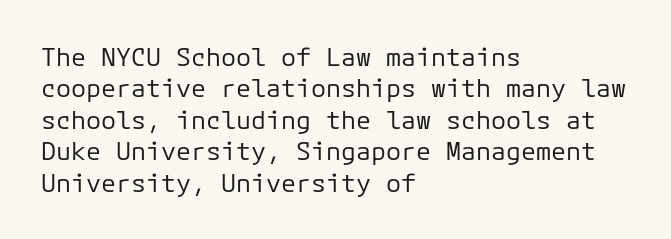
The image shows 25 px text type, upright; set left-aligned, normal line spacing (1.26x), normal letter spacing, not underlined.
